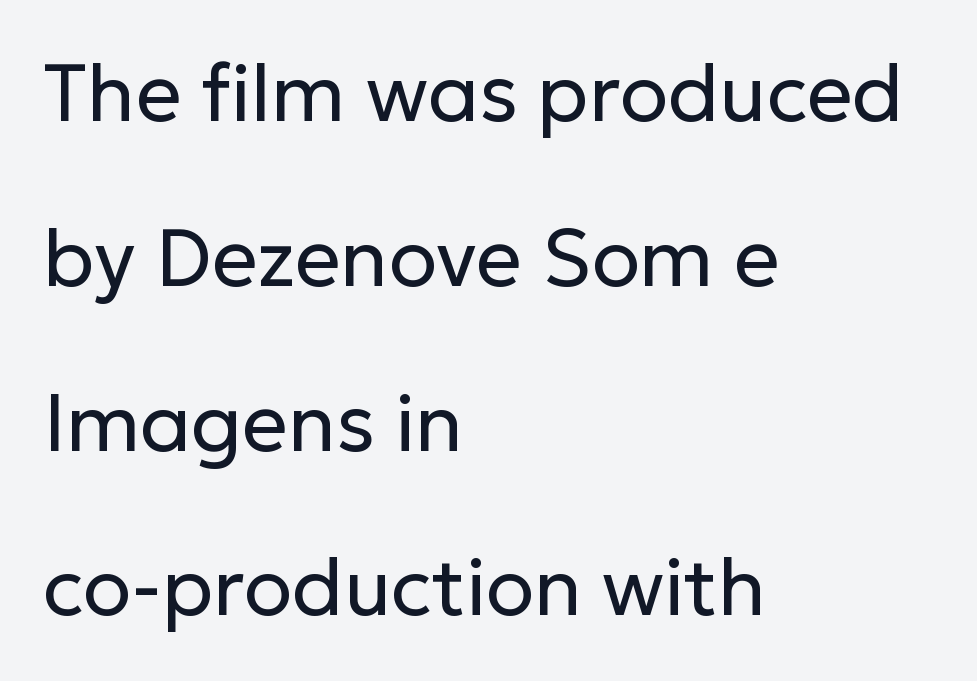
{"serif": "no", "italic": "no", "bold": "no", "weight": "regular", "width": "normal", "stroke_contrast": "low", "x_height": "medium", "monospaced": "no", "underline": "no", "align": "left", "line_spacing": "loose", "line_spacing_ratio": 2.06, "letter_spacing": "normal", "letter_spacing_em": 0.0, "glyph_px": 80}
